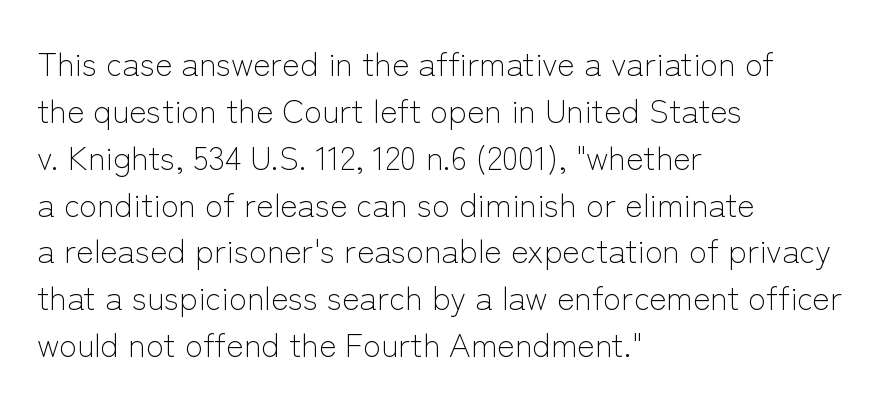
The image shows 33 px light sans-serif type, upright; set left-aligned, normal line spacing (1.42x), normal letter spacing, not underlined; low stroke contrast and a medium x-height.
